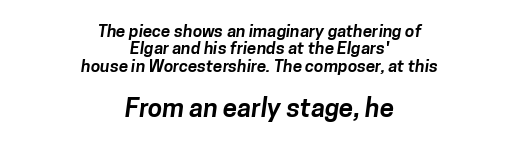
The leading is snug, giving the passage a crowded texture. No extra tracking has been applied to these lines. Rule under the text: the space is simply empty. Teacher's note: observe the equal gaps on both sides — that is centered alignment. A student would notice the bottom passage is typeset larger than what precedes it. Summary of weight: heavy, a full bold.
